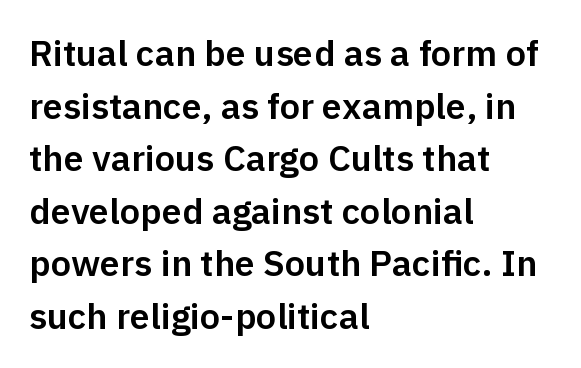
The image shows 36 px sans-serif type, upright; set left-aligned, normal line spacing (1.46x), normal letter spacing, not underlined; low stroke contrast and a medium x-height.
